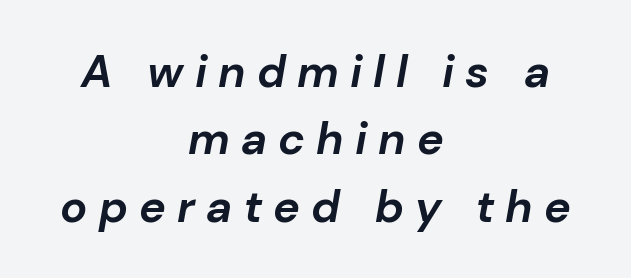
{"italic": "yes", "lean": "right", "slant_degrees": 10, "bold": "yes", "weight": "bold", "width": "normal", "stroke_contrast": "low", "x_height": "medium", "monospaced": "no", "underline": "no", "align": "center", "line_spacing": "normal", "line_spacing_ratio": 1.5, "letter_spacing": "wide", "letter_spacing_em": 0.25, "glyph_px": 45}
